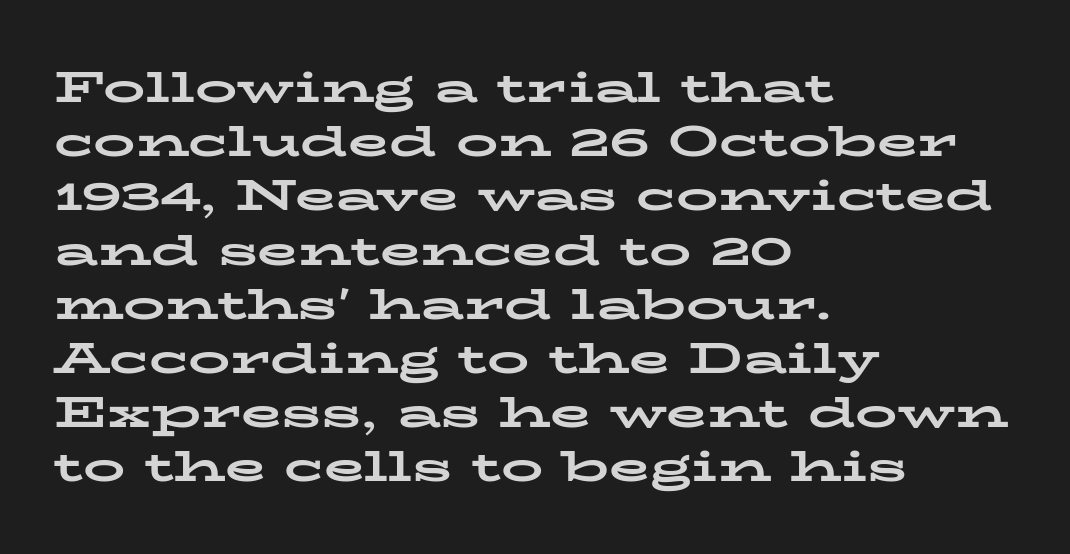
The image shows 42 px bold, wide serif type, upright; set left-aligned, normal line spacing (1.29x), normal letter spacing, not underlined; low stroke contrast and a medium x-height.
